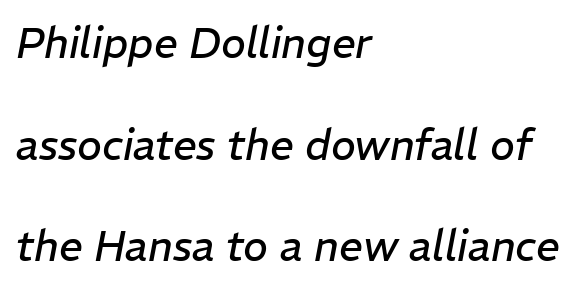
Q: Is the text bold? A: No.
Q: Is the text italic (slanted)? A: Yes, it leans right by about 11 degrees.
Q: Is the text underlined? A: No.
Q: How is the paragraph aligned? A: Left-aligned.
Q: Is the spacing between letters normal or unusually wide? A: Normal.
Q: Is the spacing between lines tight, normal or loose? A: Loose.
Q: Width (condensed, normal, or wide)? A: Normal.
Q: Stroke contrast? A: Low.
Q: x-height? A: Medium.
Q: Monospaced? A: No.
